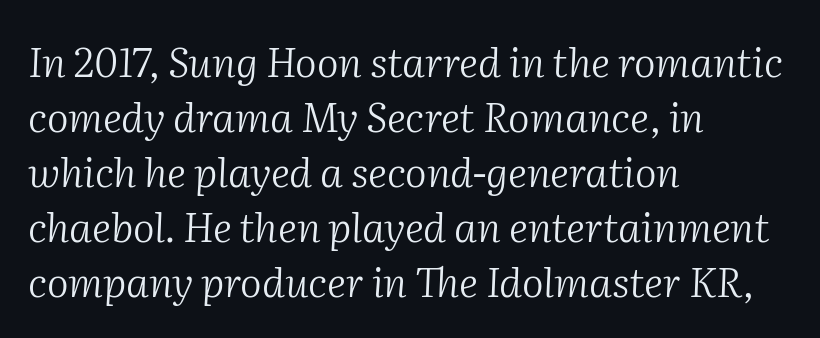
The image shows 41 px light serif type, italic (leaning right); set left-aligned, normal line spacing (1.34x), normal letter spacing, not underlined; medium stroke contrast and a medium x-height.
